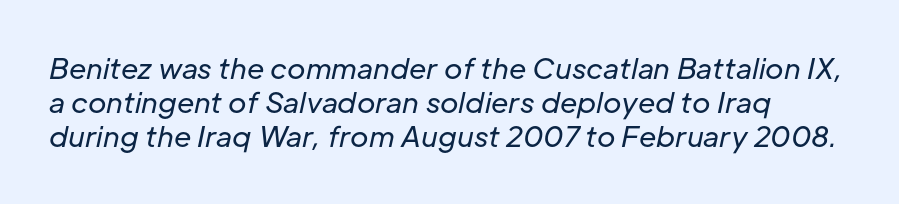
{"italic": "yes", "lean": "right", "slant_degrees": 12, "bold": "no", "weight": "regular", "width": "normal", "stroke_contrast": "low", "x_height": "medium", "monospaced": "no", "underline": "no", "line_spacing_ratio": 1.22, "letter_spacing": "normal", "letter_spacing_em": 0.0, "glyph_px": 28}
